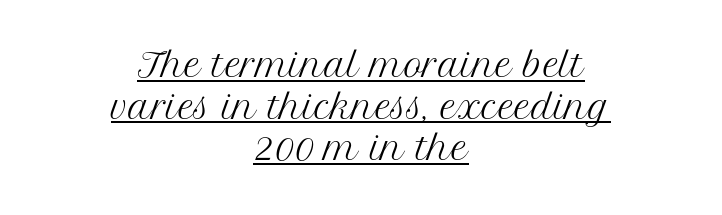
The image shows 32 px regular-weight type; set centered, normal line spacing (1.3x), normal letter spacing, underlined; medium stroke contrast and a medium x-height.
